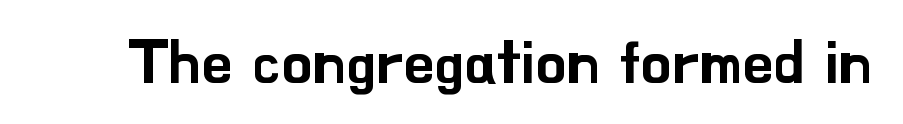
The image shows 61 px sans-serif type, upright; set normal letter spacing, not underlined; low stroke contrast and a small x-height.
